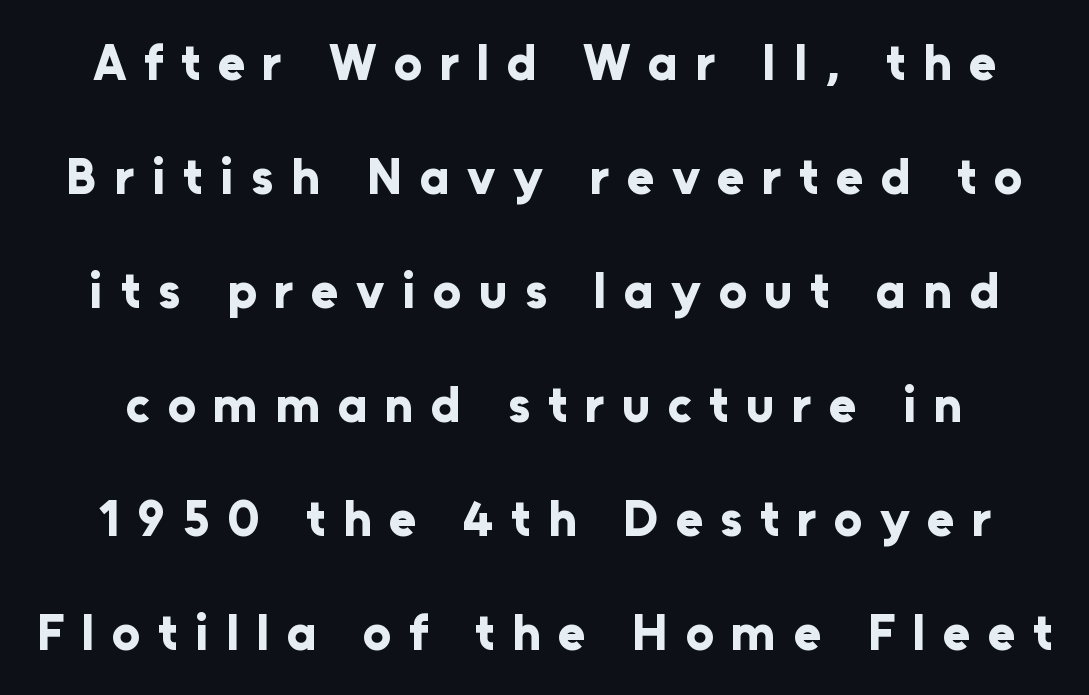
The image shows 50 px bold sans-serif type, upright; set loose line spacing (2.28x), unusually wide letter spacing (+0.35 em), not underlined; low stroke contrast and a medium x-height.
